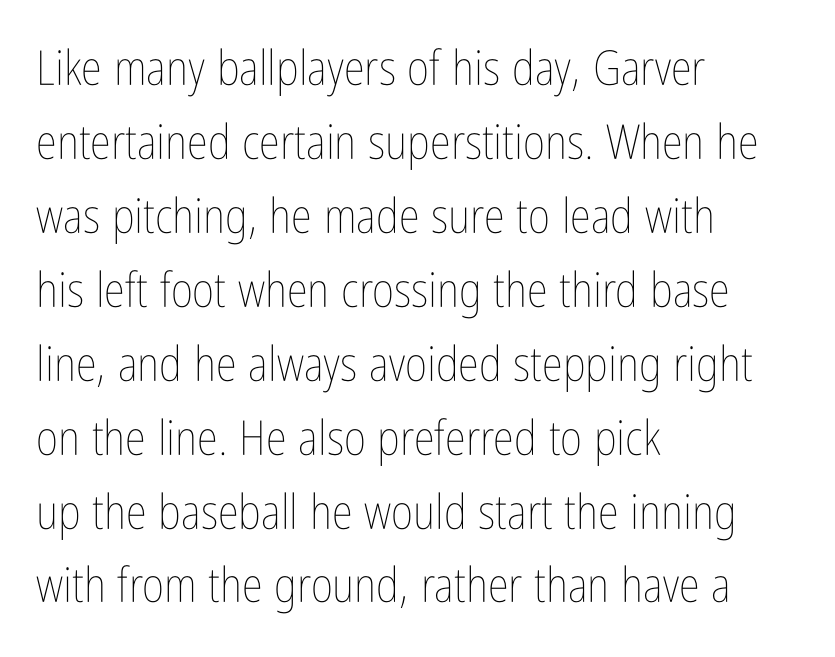
Q: Is the text bold? A: No.
Q: Is the text italic (slanted)? A: No, it is upright.
Q: Is the text underlined? A: No.
Q: How is the paragraph aligned? A: Left-aligned.
Q: Is the spacing between letters normal or unusually wide? A: Normal.
Q: Is the spacing between lines tight, normal or loose? A: Normal.
Q: Width (condensed, normal, or wide)? A: Condensed.
Q: Stroke contrast? A: Low.
Q: x-height? A: Medium.
Q: Monospaced? A: No.
